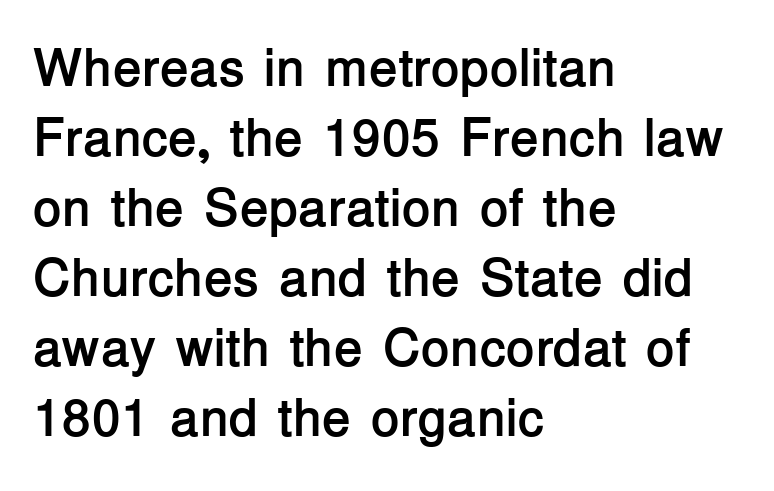
Q: Is the text bold? A: Yes.
Q: Is the text italic (slanted)? A: No, it is upright.
Q: Is the typeface a serif or a sans-serif typeface? A: Sans-serif.
Q: Is the text underlined? A: No.
Q: How is the paragraph aligned? A: Left-aligned.
Q: Is the spacing between letters normal or unusually wide? A: Normal.
Q: Is the spacing between lines tight, normal or loose? A: Normal.
Q: Width (condensed, normal, or wide)? A: Normal.
Q: Stroke contrast? A: Low.
Q: x-height? A: Medium.
Q: Monospaced? A: No.
